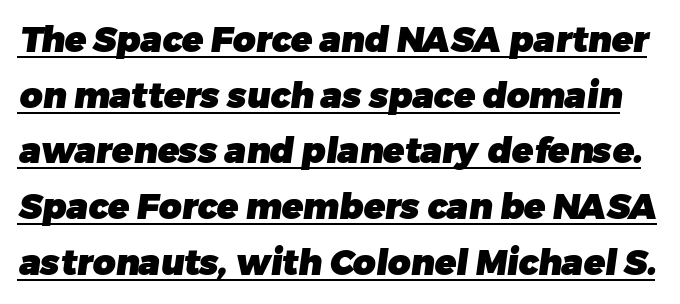
Heavy, bold letterforms. A continuous stroke trails under the words, as in a hyperlink. Does the leading feel generous? No, just average. Look at the tracking — it's just the regular setting, nothing added. The text was rendered using a sans face with plain stroke endings.
